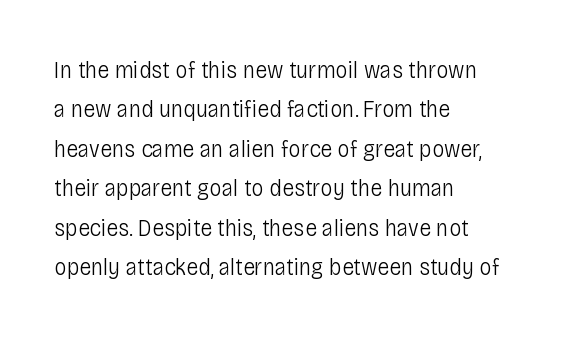
This block has exactly the height ordinary leading produces. Heft: none added — not bold. The face used here is rendered with its standard letterfit. Horizontally, the lines are justified to the leading edge only.
